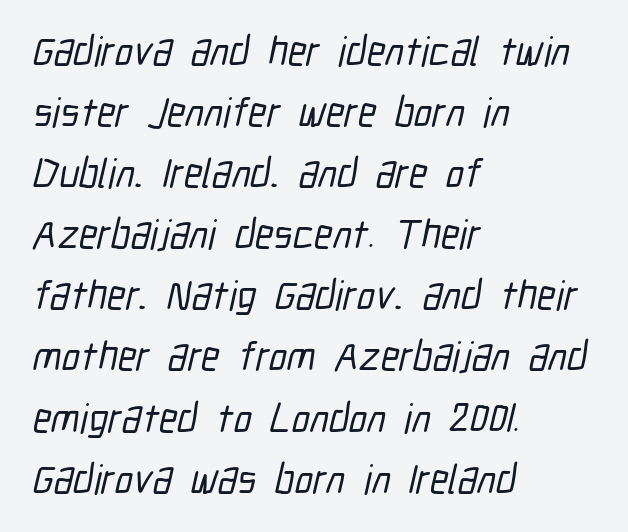
The image shows 41 px condensed sans-serif type; set left-aligned, normal line spacing (1.49x), normal letter spacing, not underlined; low stroke contrast and a medium x-height.
